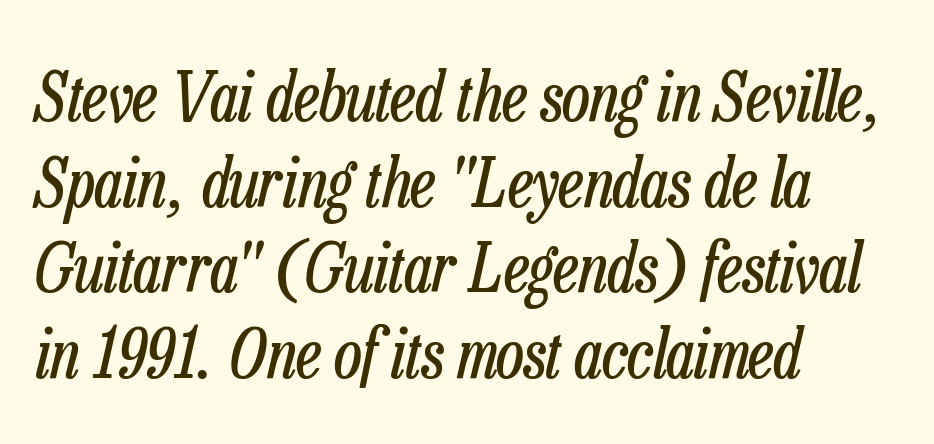
{"italic": "yes", "lean": "right", "slant_degrees": 13, "bold": "no", "weight": "regular", "width": "condensed", "stroke_contrast": "low", "x_height": "medium", "monospaced": "no", "underline": "no", "align": "left", "line_spacing": "normal", "line_spacing_ratio": 1.26, "letter_spacing": "normal", "letter_spacing_em": 0.0, "glyph_px": 68}
